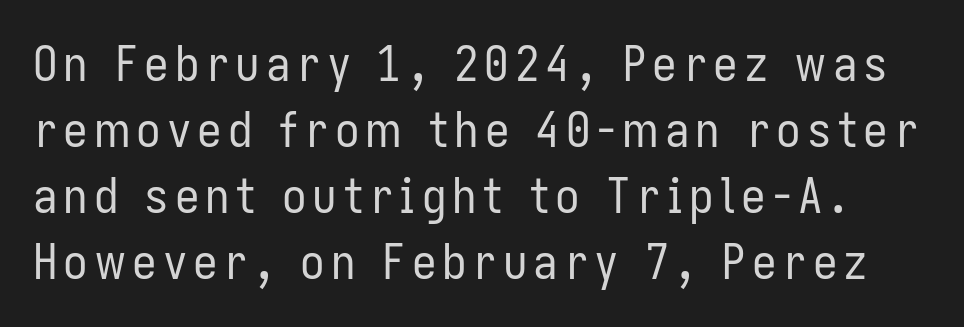
Weight class: somewhere from thin through regular. Designer's note — italics off, roman on. Rows of type keep a routine distance in the vertical direction. Note the varied advance widths — an 'i' is clearly narrower than an 'm'. I'd call this a sans setting — the letters go barefoot. Check the space under the baseline: it is left empty.
